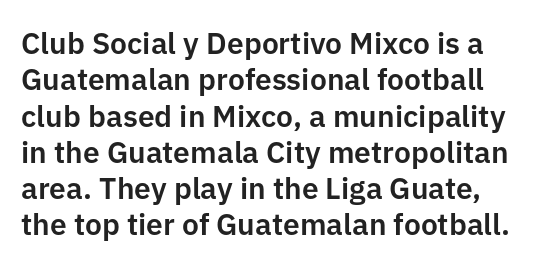
{"serif": "no", "italic": "no", "width": "normal", "stroke_contrast": "low", "x_height": "medium", "monospaced": "no", "underline": "no", "line_spacing_ratio": 1.21, "letter_spacing": "normal", "letter_spacing_em": 0.0, "glyph_px": 30}
